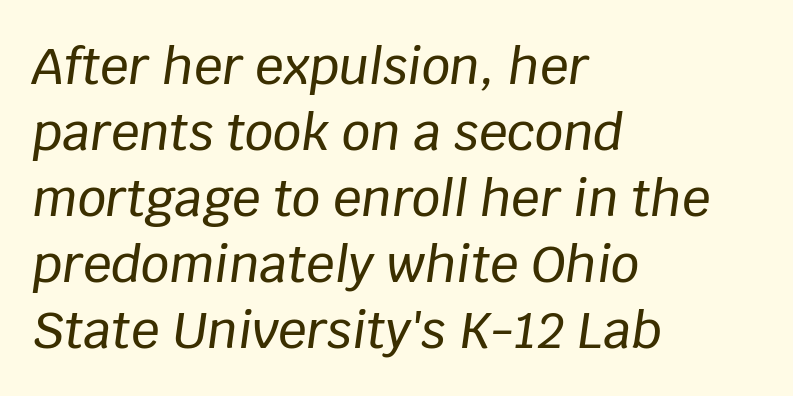
Q: Is the text italic (slanted)? A: Yes, it leans right by about 8 degrees.
Q: Is the text underlined? A: No.
Q: How is the paragraph aligned? A: Left-aligned.
Q: Is the spacing between letters normal or unusually wide? A: Normal.
Q: Is the spacing between lines tight, normal or loose? A: Normal.
Q: Width (condensed, normal, or wide)? A: Normal.
Q: Stroke contrast? A: Low.
Q: x-height? A: Large.
Q: Monospaced? A: No.
